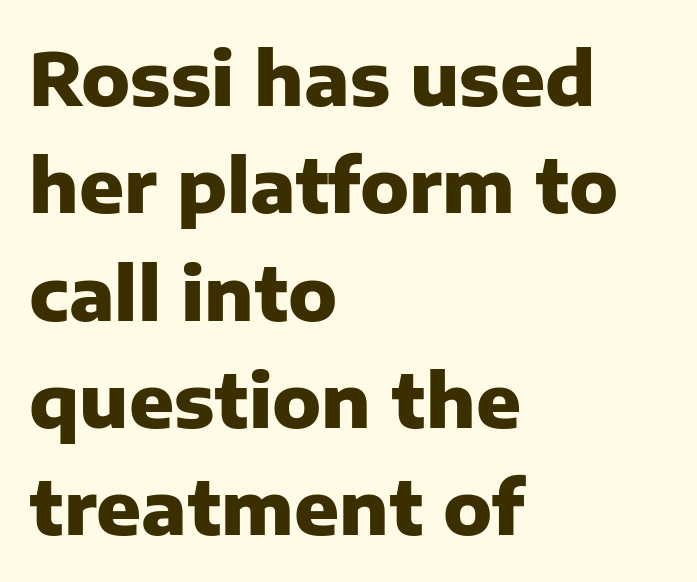
Heavy-handed strokes throughout: this text is bold. Reading down the column, the eye jumps a familiar distance to each next line. Reading down the block, your eye returns to a fixed left position each line. These lines are rendered in a variable-pitch font. Words float on clear page, feet unadorned.
